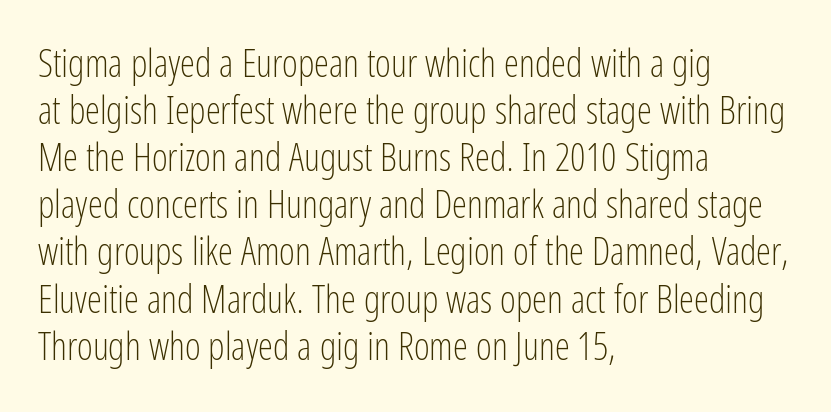
Q: Is the text bold? A: No.
Q: Is the text italic (slanted)? A: No, it is upright.
Q: Is the typeface a serif or a sans-serif typeface? A: Sans-serif.
Q: Is the text underlined? A: No.
Q: How is the paragraph aligned? A: Left-aligned.
Q: Is the spacing between letters normal or unusually wide? A: Normal.
Q: Width (condensed, normal, or wide)? A: Condensed.
Q: Stroke contrast? A: Low.
Q: x-height? A: Medium.
Q: Monospaced? A: No.
